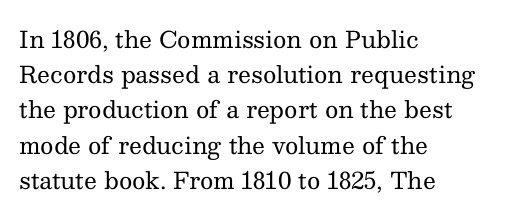
Q: Is the text bold? A: No.
Q: Is the text italic (slanted)? A: No, it is upright.
Q: Is the text underlined? A: No.
Q: How is the paragraph aligned? A: Left-aligned.
Q: Is the spacing between letters normal or unusually wide? A: Normal.
Q: Is the spacing between lines tight, normal or loose? A: Normal.
